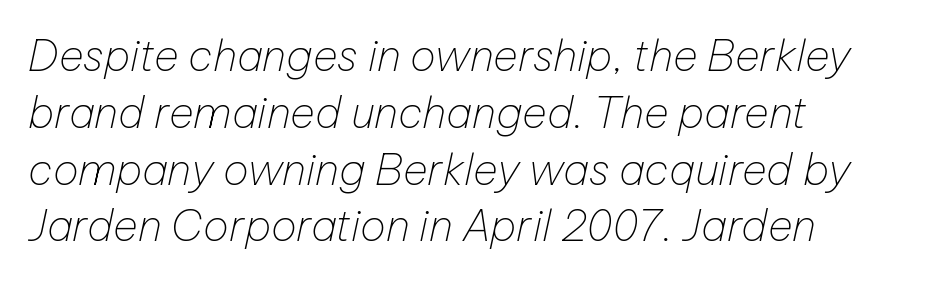
The image shows 43 px thin type, italic (leaning right); set left-aligned, normal line spacing (1.32x), normal letter spacing, not underlined; low stroke contrast and a medium x-height.
